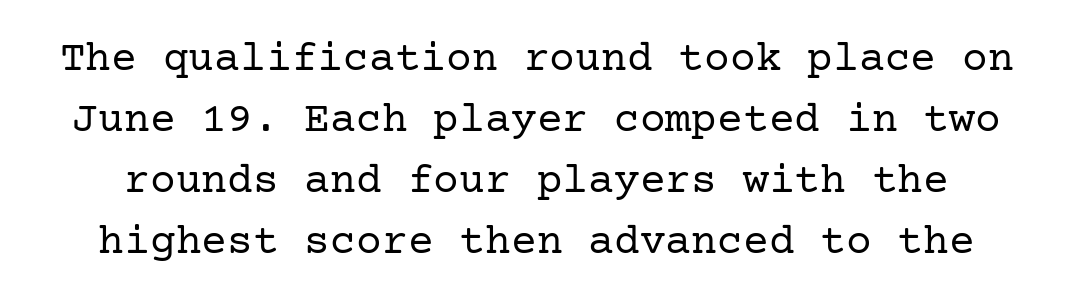
Q: Is the text bold? A: No.
Q: Is the text italic (slanted)? A: No, it is upright.
Q: Is the typeface a serif or a sans-serif typeface? A: Serif.
Q: Is the text underlined? A: No.
Q: Is the spacing between letters normal or unusually wide? A: Normal.
Q: Is the spacing between lines tight, normal or loose? A: Normal.
Q: Width (condensed, normal, or wide)? A: Normal.
Q: Stroke contrast? A: Low.
Q: x-height? A: Medium.
